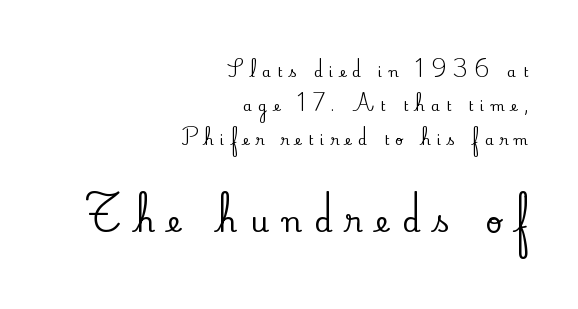
Q: Is the text italic (slanted)? A: No, it is upright.
Q: Is the typeface a serif or a sans-serif typeface? A: Serif.
Q: Is the text underlined? A: No.
Q: How is the paragraph aligned? A: Right-aligned.
Q: Is the spacing between letters normal or unusually wide? A: Unusually wide.
Q: Is the spacing between lines tight, normal or loose? A: Loose.
Q: Which block of text is set in a larger size, the first (top) or the second (bottom)? A: The second (bottom) one.
Q: Width (condensed, normal, or wide)? A: Normal.
Q: Stroke contrast? A: Low.
Q: x-height? A: Small.
Q: Monospaced? A: No.
